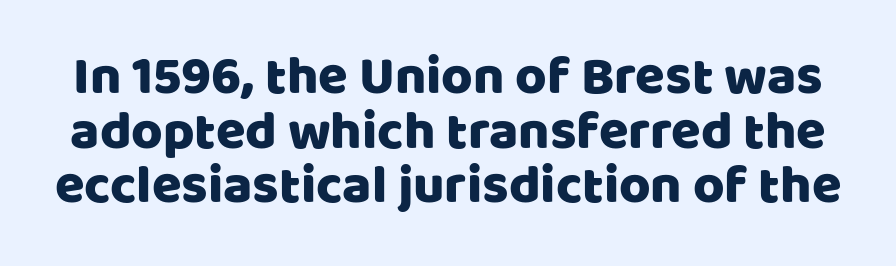
The face used here is proportionally spaced, like ordinary book or web type. The glyphs are unaccompanied by any horizontal stroke below them. The font's upright variant was chosen for this text. The tracking reads as untouched default to a designer's eye.
